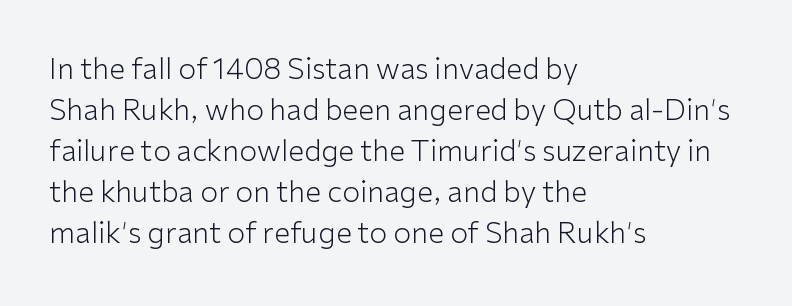
Stroke terminals: plain, sans-serif. The typesetter chose a ragged-right arrangement here. Compared with typical body copy, the letter spacing here is the same. On a weight scale, this lands at 450 or below.
